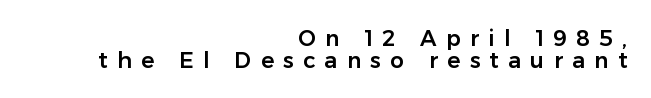
The image shows 22 px text type, upright; set right-aligned, tight line spacing (1.0x), unusually wide letter spacing (+0.42 em), not underlined.
